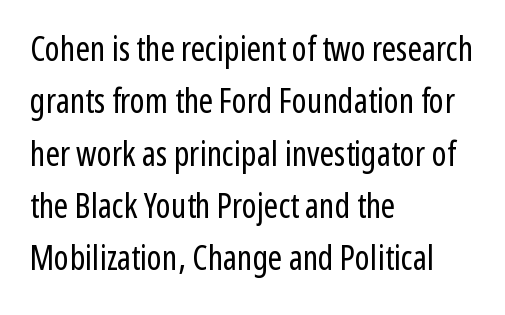
{"serif": "no", "italic": "no", "bold": "no", "weight": "regular", "width": "condensed", "stroke_contrast": "low", "x_height": "medium", "monospaced": "no", "underline": "no", "align": "left", "line_spacing": "normal", "line_spacing_ratio": 1.54, "letter_spacing": "normal", "letter_spacing_em": 0.0, "glyph_px": 34}
